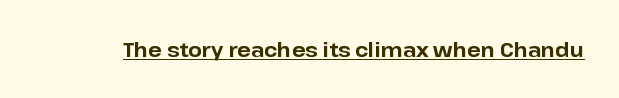
Weight: bold. Is the letter spacing exaggerated? No — it looks like the ordinary default. In designer terms, the underline attribute is active on this setting. A roman cut, with each character standing at attention.
